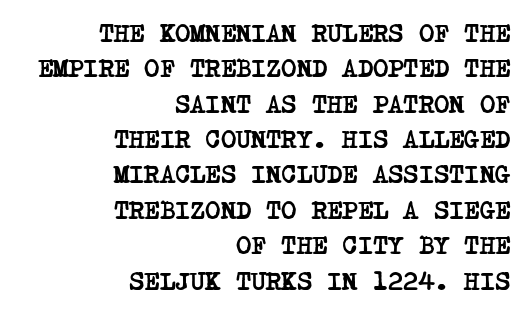
Honestly, the letter spacing is just normal — you wouldn't notice it. Anything drawn beneath the words? Only blank space. The line-height multiplier appears to be the usual default. Casual observation: everything's shoved over to the right. Thick stems and heavy bowls — unmistakably bold.
